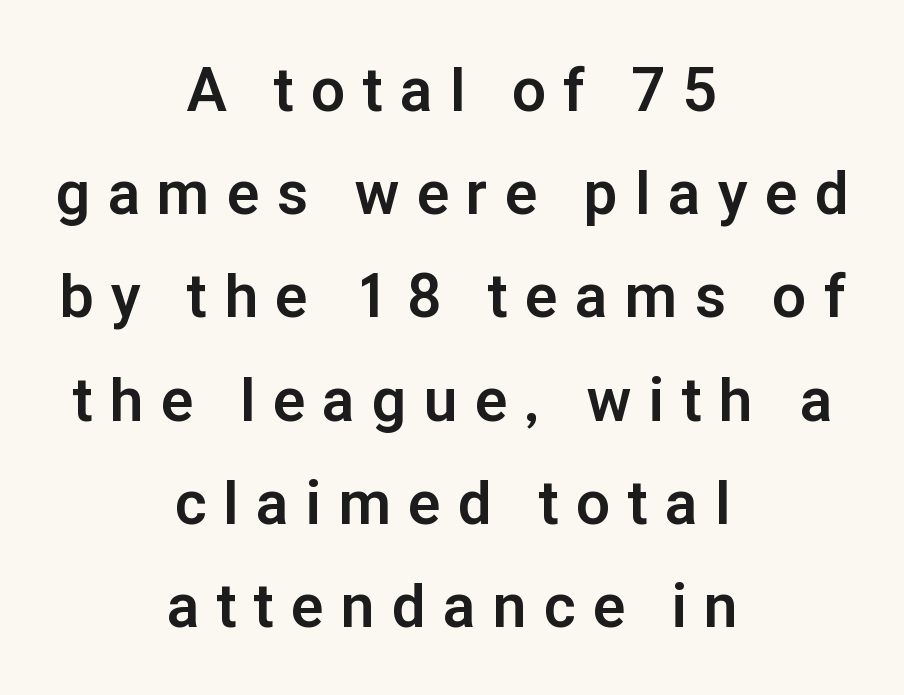
{"serif": "no", "italic": "no", "bold": "yes", "weight": "bold", "width": "normal", "stroke_contrast": "low", "x_height": "medium", "monospaced": "no", "underline": "no", "align": "center", "line_spacing_ratio": 1.72, "letter_spacing": "wide", "letter_spacing_em": 0.3, "glyph_px": 60}
